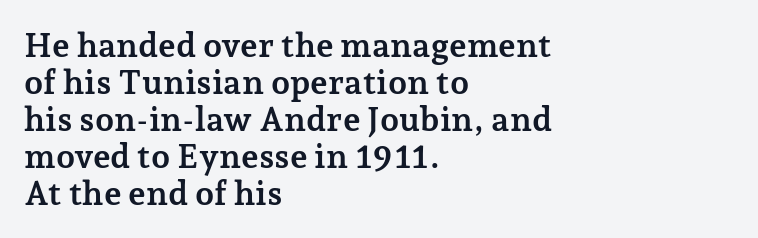
The image shows 34 px semibold serif type, upright; set left-aligned, tight line spacing (1.09x), normal letter spacing, not underlined; low stroke contrast and a medium x-height.
